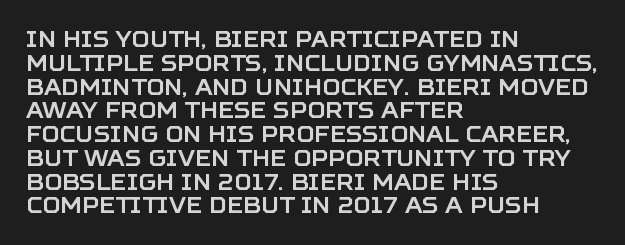
{"italic": "no", "underline": "no", "align": "left", "line_spacing": "tight", "line_spacing_ratio": 1.08, "letter_spacing": "normal", "letter_spacing_em": 0.0, "glyph_px": 22}
